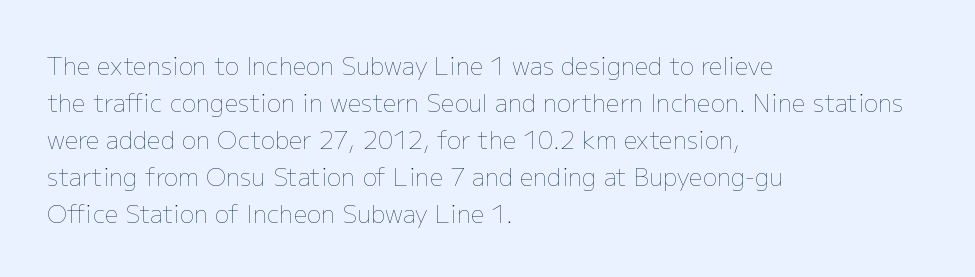
Q: Is the text bold? A: No.
Q: Is the text italic (slanted)? A: No, it is upright.
Q: Is the text underlined? A: No.
Q: How is the paragraph aligned? A: Left-aligned.
Q: Is the spacing between letters normal or unusually wide? A: Normal.
Q: Is the spacing between lines tight, normal or loose? A: Normal.
